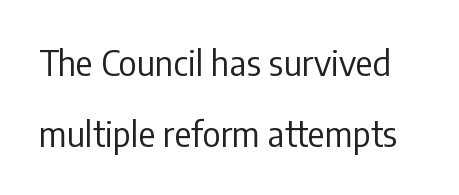
Q: Is the text bold? A: No.
Q: Is the text italic (slanted)? A: No, it is upright.
Q: Is the typeface a serif or a sans-serif typeface? A: Sans-serif.
Q: Is the text underlined? A: No.
Q: Is the spacing between letters normal or unusually wide? A: Normal.
Q: Is the spacing between lines tight, normal or loose? A: Loose.
Q: Width (condensed, normal, or wide)? A: Condensed.
Q: Stroke contrast? A: Low.
Q: x-height? A: Medium.
Q: Monospaced? A: No.
